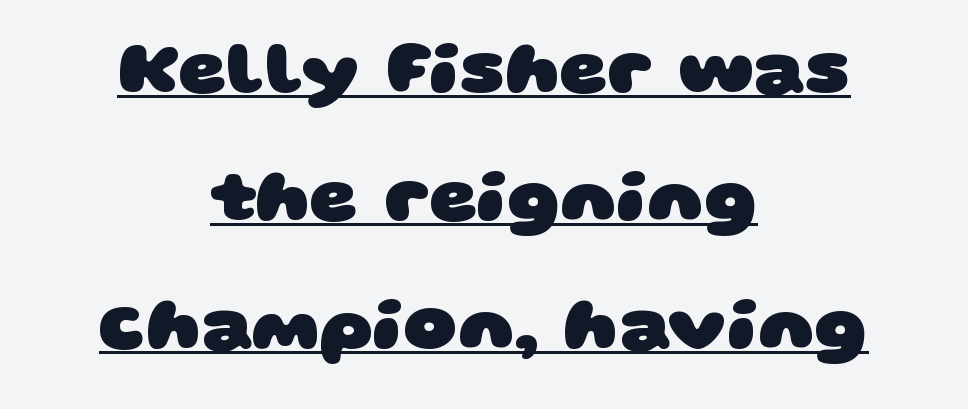
{"serif": "no", "bold": "yes", "weight": "heavy", "width": "wide", "stroke_contrast": "low", "x_height": "large", "monospaced": "no", "underline": "yes", "align": "center", "line_spacing_ratio": 1.73, "letter_spacing": "normal", "letter_spacing_em": 0.0, "glyph_px": 74}
